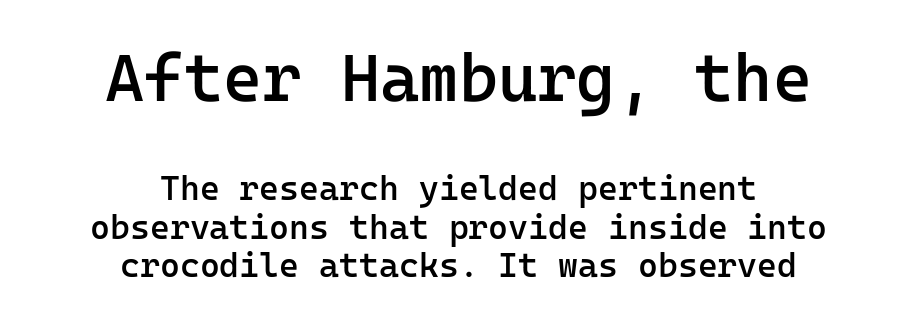
{"serif": "no", "italic": "no", "bold": "semi", "weight": "semibold", "width": "normal", "stroke_contrast": "low", "x_height": "medium", "monospaced": "yes", "underline": "no", "align": "center", "line_spacing": "tight", "line_spacing_ratio": 1.14, "letter_spacing": "normal", "letter_spacing_em": 0.0, "larger_block": "first", "size_ratio": 1.97, "glyph_px": 67}
